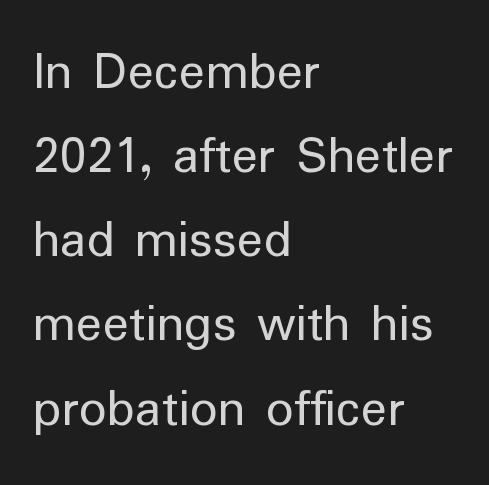
Q: Is the text bold? A: No.
Q: Is the text italic (slanted)? A: No, it is upright.
Q: Is the typeface a serif or a sans-serif typeface? A: Sans-serif.
Q: Is the text underlined? A: No.
Q: How is the paragraph aligned? A: Left-aligned.
Q: Is the spacing between letters normal or unusually wide? A: Normal.
Q: Is the spacing between lines tight, normal or loose? A: Normal.
Q: Width (condensed, normal, or wide)? A: Normal.
Q: Stroke contrast? A: Low.
Q: x-height? A: Medium.
Q: Monospaced? A: No.
